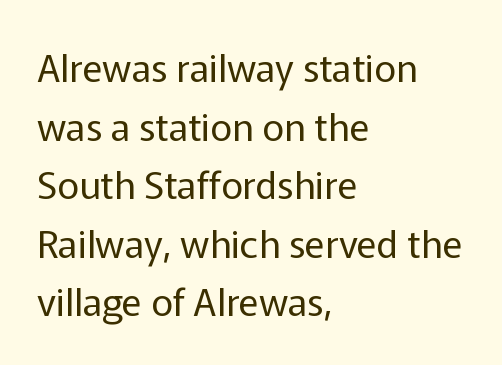
{"serif": "no", "italic": "no", "bold": "no", "weight": "regular", "width": "normal", "stroke_contrast": "low", "x_height": "medium", "monospaced": "no", "underline": "no", "align": "left", "line_spacing": "normal", "line_spacing_ratio": 1.54, "letter_spacing": "normal", "letter_spacing_em": 0.0, "glyph_px": 38}
